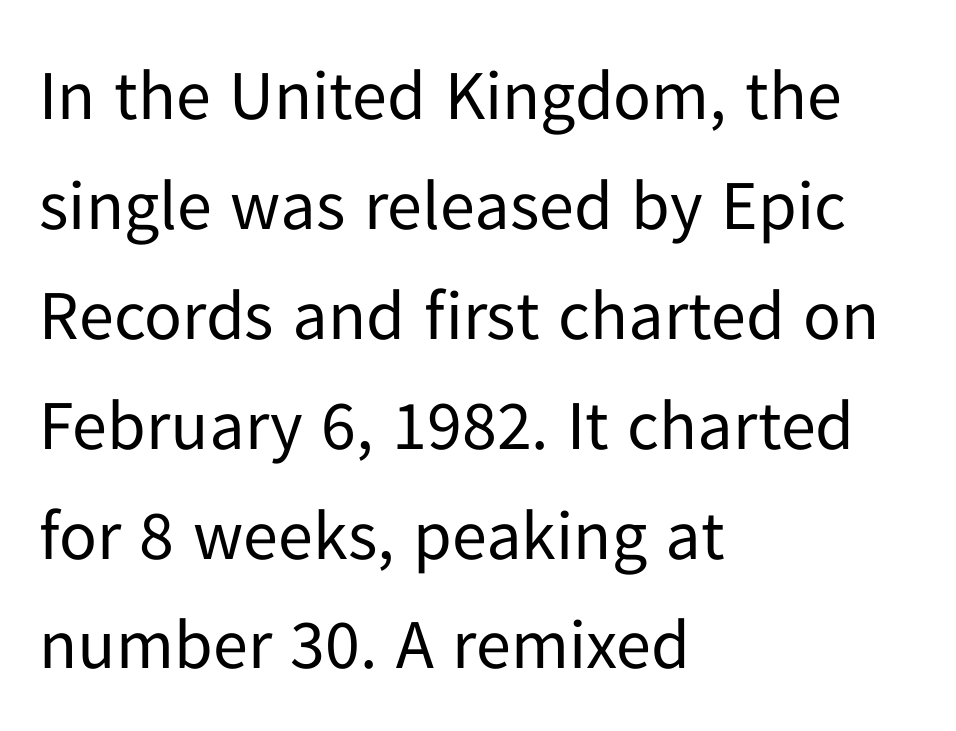
Q: Is the text bold? A: No.
Q: Is the text italic (slanted)? A: No, it is upright.
Q: Is the typeface a serif or a sans-serif typeface? A: Sans-serif.
Q: Is the text underlined? A: No.
Q: How is the paragraph aligned? A: Left-aligned.
Q: Is the spacing between letters normal or unusually wide? A: Normal.
Q: Is the spacing between lines tight, normal or loose? A: Normal.
Q: Width (condensed, normal, or wide)? A: Normal.
Q: Stroke contrast? A: Low.
Q: x-height? A: Medium.
Q: Monospaced? A: No.
